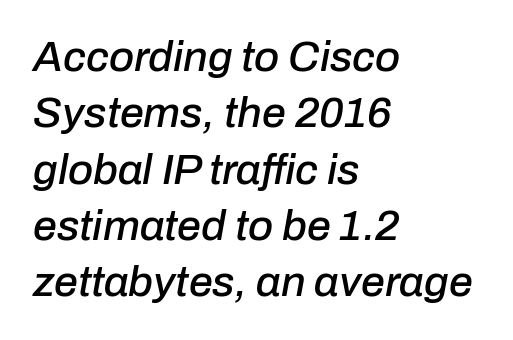
This sample uses plain, unmodified letter spacing. Alignment: flush left. Horizontal bands of white between lines are of average thickness. Think of a printed novel: that variable character pitch is what you see here.
